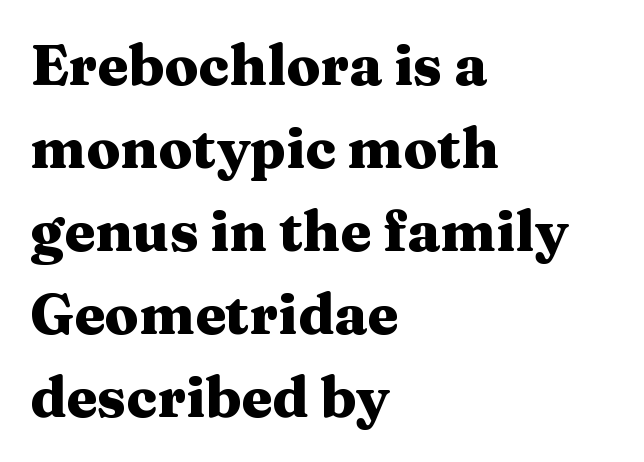
Q: Is the text bold? A: Yes.
Q: Is the text italic (slanted)? A: No, it is upright.
Q: Is the typeface a serif or a sans-serif typeface? A: Serif.
Q: Is the text underlined? A: No.
Q: How is the paragraph aligned? A: Left-aligned.
Q: Is the spacing between letters normal or unusually wide? A: Normal.
Q: Is the spacing between lines tight, normal or loose? A: Normal.
Q: Width (condensed, normal, or wide)? A: Wide.
Q: Stroke contrast? A: Medium.
Q: x-height? A: Medium.
Q: Monospaced? A: No.
